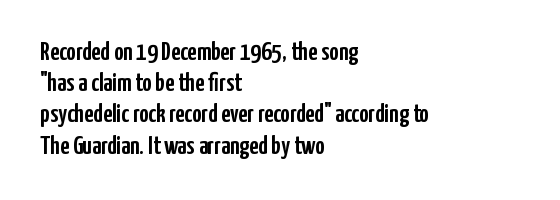
{"italic": "no", "underline": "no", "align": "left", "line_spacing_ratio": 1.2, "letter_spacing": "normal", "letter_spacing_em": 0.0, "glyph_px": 26}
